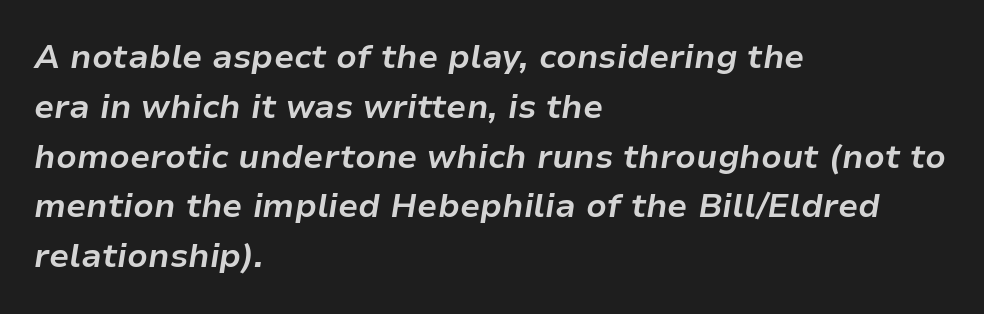
{"italic": "yes", "lean": "right", "slant_degrees": 9, "bold": "yes", "weight": "bold", "width": "normal", "stroke_contrast": "low", "x_height": "medium", "monospaced": "no", "underline": "no", "align": "left", "line_spacing": "normal", "line_spacing_ratio": 1.51, "letter_spacing": "normal", "letter_spacing_em": 0.0, "glyph_px": 33}
